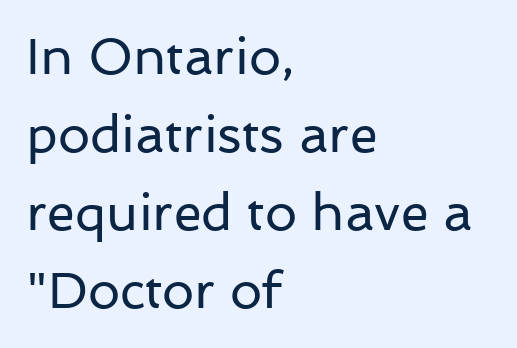
Stems and bowls with no extra thickness — not bold. Underline: absent. Where is the straight margin? On the left. The text was rendered using a sans face with plain stroke endings. Upright lettering throughout.
